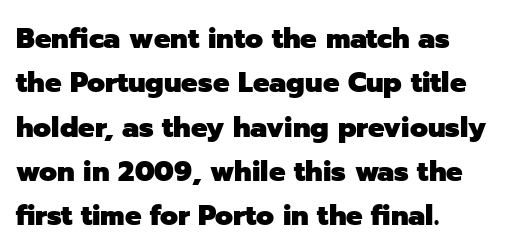
{"serif": "no", "italic": "no", "bold": "yes", "weight": "heavy", "width": "normal", "stroke_contrast": "low", "x_height": "medium", "monospaced": "no", "underline": "no", "align": "left", "line_spacing": "normal", "line_spacing_ratio": 1.53, "letter_spacing": "normal", "letter_spacing_em": 0.0, "glyph_px": 29}
